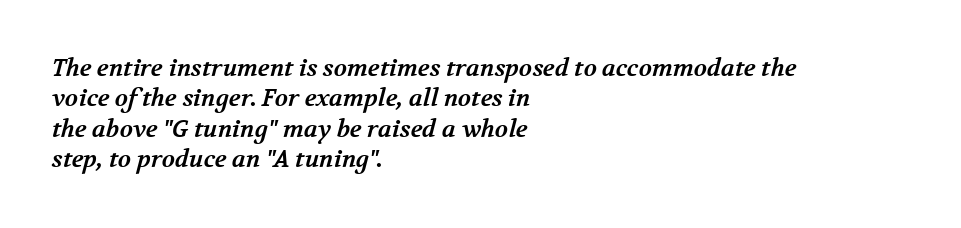
Q: Is the text bold? A: Yes.
Q: Is the text underlined? A: No.
Q: How is the paragraph aligned? A: Left-aligned.
Q: Is the spacing between letters normal or unusually wide? A: Normal.
Q: Is the spacing between lines tight, normal or loose? A: Normal.
